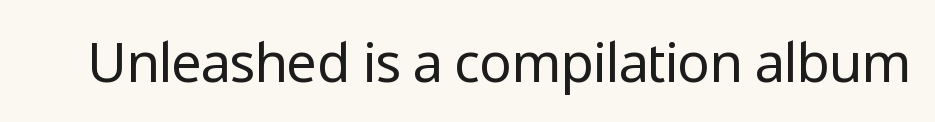
I'd call this a sans setting — the letters go barefoot. You could not count columns in this text — the font is proportionally spaced. No italicization has been applied; the sample stays upright. Is the stroke heavy? The answer is a plain regular-or-lighter.
